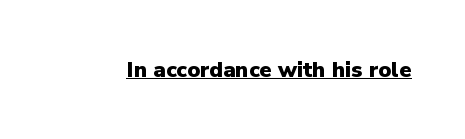
The image shows 22 px bold type, upright; set normal letter spacing, underlined.
